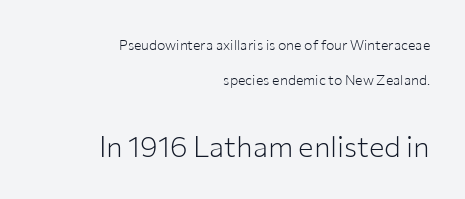
Q: Is the text bold? A: No.
Q: Is the text italic (slanted)? A: No, it is upright.
Q: Is the typeface a serif or a sans-serif typeface? A: Sans-serif.
Q: Is the text underlined? A: No.
Q: How is the paragraph aligned? A: Right-aligned.
Q: Is the spacing between letters normal or unusually wide? A: Normal.
Q: Is the spacing between lines tight, normal or loose? A: Loose.
Q: Which block of text is set in a larger size, the first (top) or the second (bottom)? A: The second (bottom) one.
Q: Width (condensed, normal, or wide)? A: Normal.
Q: Stroke contrast? A: Low.
Q: x-height? A: Medium.
Q: Monospaced? A: No.
